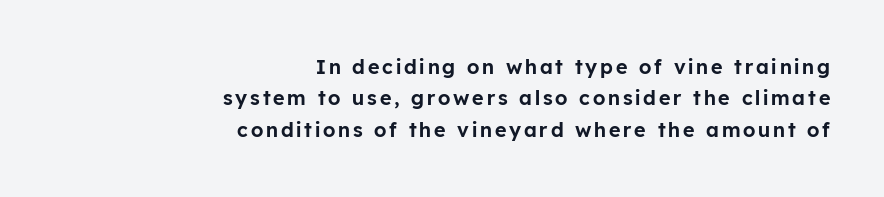
The image shows 20 px text type, upright; set right-aligned, normal line spacing (1.57x), not underlined.
